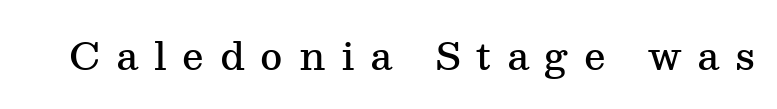
The image shows 38 px semibold serif type, upright; set unusually wide letter spacing (+0.41 em), not underlined; medium stroke contrast and a medium x-height.
